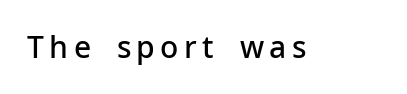
Q: Is the text bold? A: Semi-bold.
Q: Is the text italic (slanted)? A: No, it is upright.
Q: Is the typeface a serif or a sans-serif typeface? A: Sans-serif.
Q: Is the text underlined? A: No.
Q: Width (condensed, normal, or wide)? A: Normal.
Q: Stroke contrast? A: Low.
Q: x-height? A: Medium.
Q: Monospaced? A: No.
